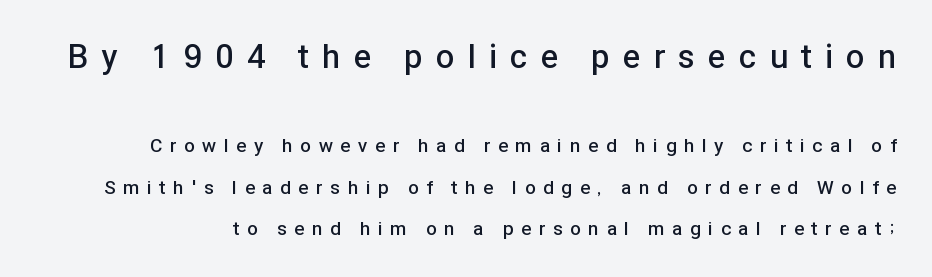
The image shows 33 px semibold sans-serif type, upright; set loose line spacing (2.18x), unusually wide letter spacing (+0.41 em), not underlined; the first (top) block is 1.74x larger; low stroke contrast and a medium x-height.
